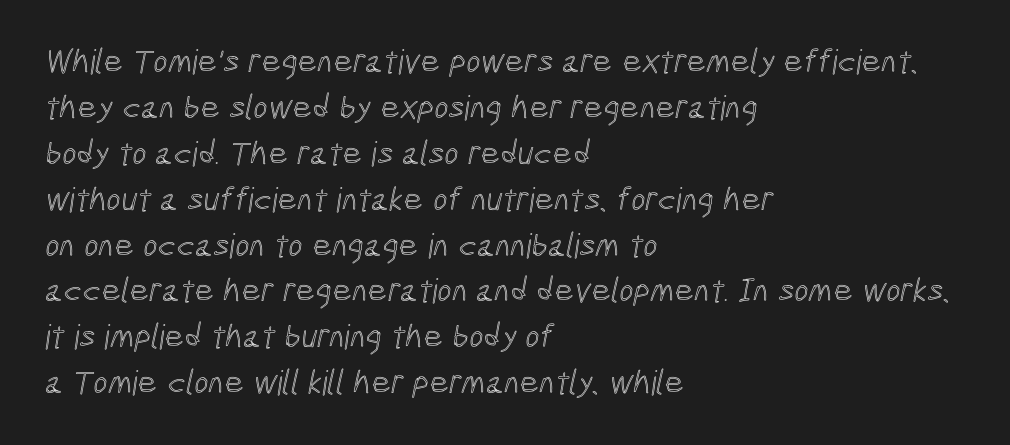
Layout note: lines flush left. Looks like regular typesetting: each glyph gets only the width it needs. Lines of text with bare space underneath. There is no visible air inserted between adjacent glyphs. The vertical gap from one line to the next is medium.
